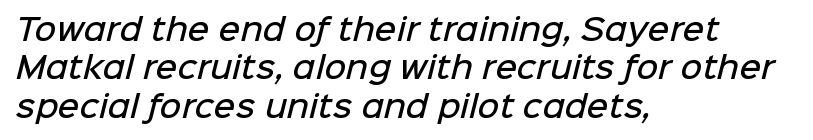
{"serif": "no", "bold": "semi", "weight": "semibold", "width": "normal", "stroke_contrast": "low", "x_height": "medium", "monospaced": "no", "underline": "no", "align": "left", "line_spacing": "normal", "line_spacing_ratio": 1.28, "letter_spacing": "normal", "letter_spacing_em": 0.0, "glyph_px": 30}
